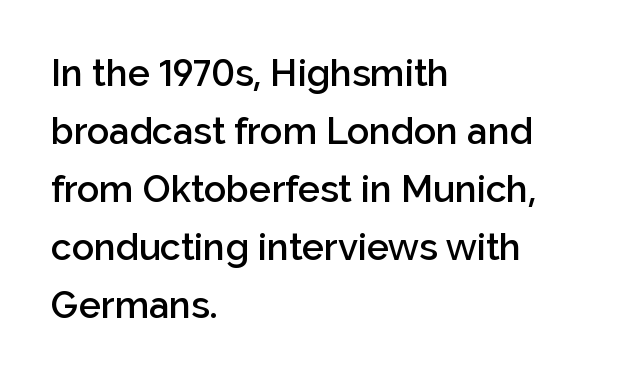
The image shows 37 px semibold sans-serif type, upright; set left-aligned, normal line spacing (1.57x), normal letter spacing, not underlined; low stroke contrast and a medium x-height.
